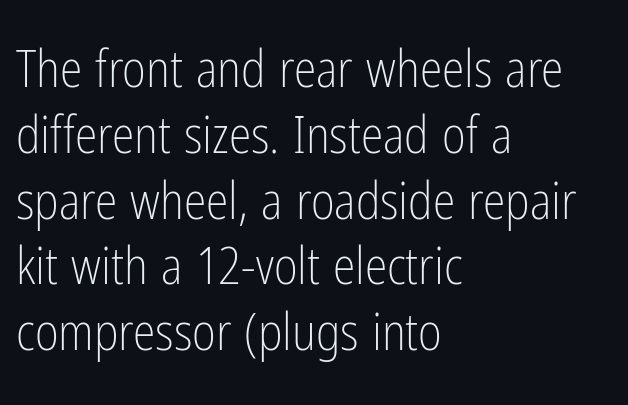
Q: Is the text bold? A: No.
Q: Is the text italic (slanted)? A: No, it is upright.
Q: Is the typeface a serif or a sans-serif typeface? A: Sans-serif.
Q: Is the text underlined? A: No.
Q: How is the paragraph aligned? A: Left-aligned.
Q: Is the spacing between letters normal or unusually wide? A: Normal.
Q: Is the spacing between lines tight, normal or loose? A: Normal.
Q: Width (condensed, normal, or wide)? A: Condensed.
Q: Stroke contrast? A: Low.
Q: x-height? A: Medium.
Q: Monospaced? A: No.
